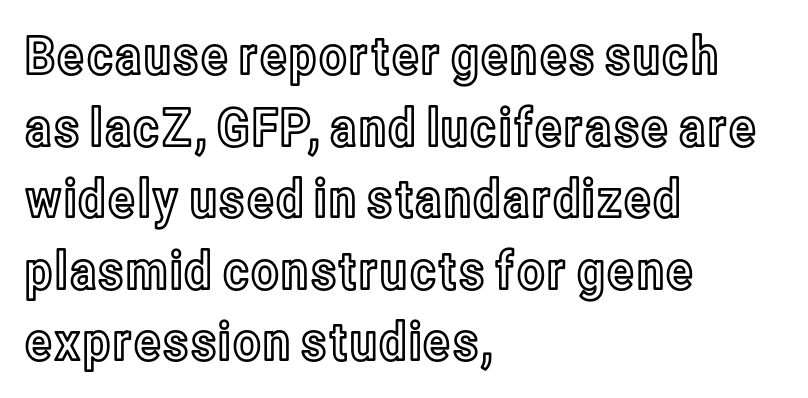
This sample has the flowing, uneven cadence of proportional lettering. Descender tails drop into unmarked territory. Italic? Not at all — the glyphs are vertical. The lines in this sample share a left origin and differ only in where they stop. The leading is moderate, giving the passage an even texture. Standard letterfit; no display-style spreading of the glyphs.
